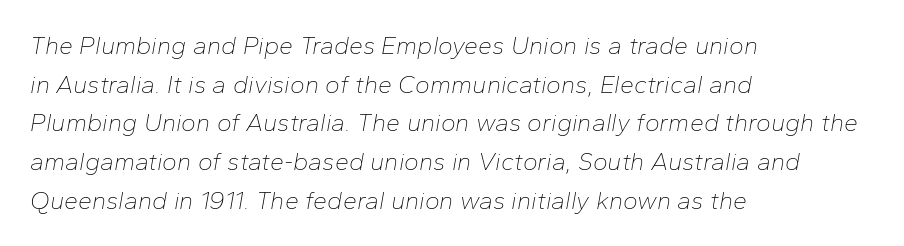
Is the block centered? No — it sits flush against the left margin. The passage shown is not underscored anywhere. When letters slant like this, we call the style italic. Characters follow at the spacing the type designer built in.
